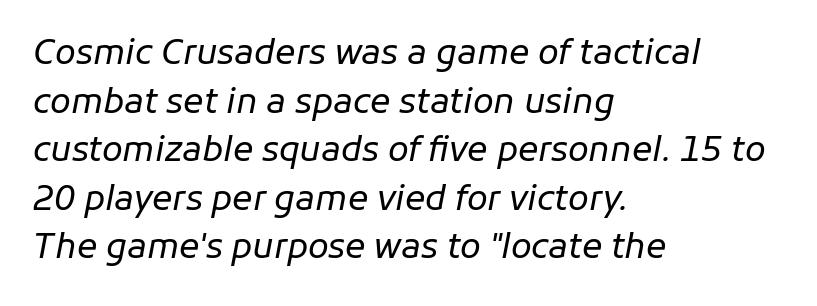
The image shows 34 px regular-weight type, italic (leaning right); set left-aligned, normal line spacing (1.43x), normal letter spacing, not underlined; low stroke contrast and a medium x-height.
